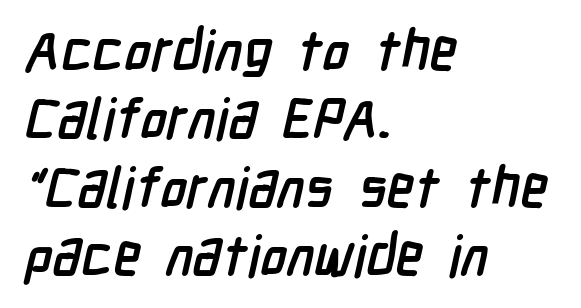
Serifs: no, the terminals of the letterforms are clean. Casual observation: everything's shoved over to the left. There is no visible air inserted between adjacent glyphs. The glyphs are unaccompanied by any horizontal stroke below them. The letters advance in unequal steps, a hallmark of proportional type.
